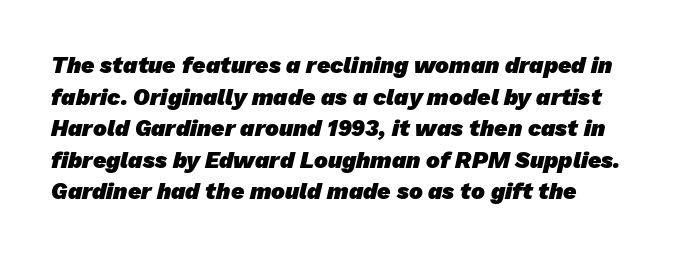
Q: Is the text bold? A: Yes.
Q: Is the text underlined? A: No.
Q: How is the paragraph aligned? A: Left-aligned.
Q: Is the spacing between letters normal or unusually wide? A: Normal.
Q: Is the spacing between lines tight, normal or loose? A: Normal.
